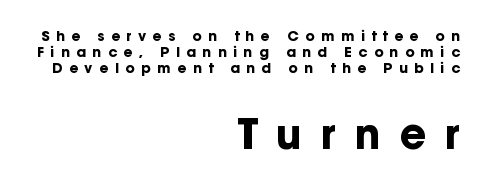
The leading is snug, giving the passage a crowded texture. The string is rendered with underlining switched off. Alignment: flush right. The block sitting lower on the canvas is the one with enlarged characters. The letters carry no serifs — their stems end cleanly without finishing strokes. This sample uses an upright cut, with every glyph sitting square on the baseline.
